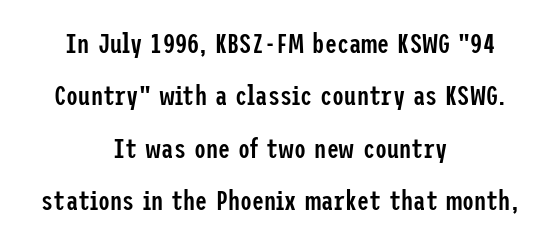
The image shows 27 px text type, upright; set centered, loose line spacing (1.94x), normal letter spacing, not underlined.
